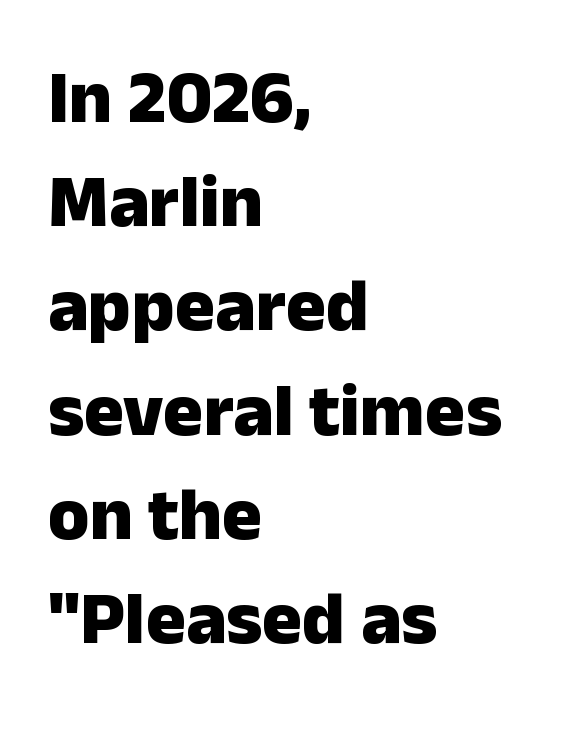
The rendering uses a bold face; every stroke is thick and dark. The paragraph has a hard left edge and a soft right edge. Horizontal bands of white between lines are of average thickness. Beneath every word, the page is bare. Think of a printed novel: that variable character pitch is what you see here.
